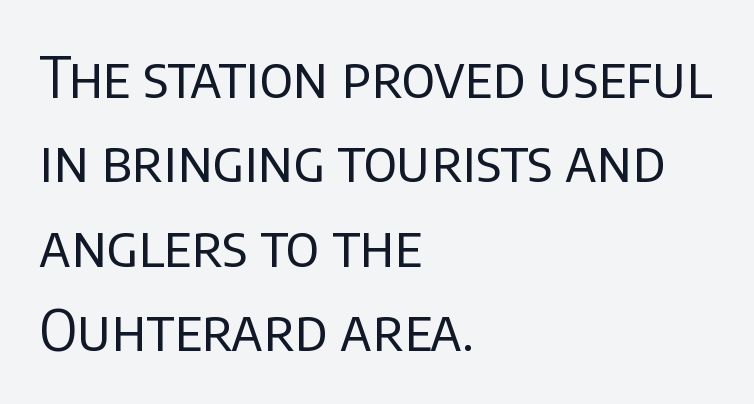
Glance below the letters and you will spot only blank space. Check where the strokes stop: nothing finishes them off — pure sans. If you drew a line through each stem, it would be perfectly vertical. Each stroke keeps to a modest, everyday thickness or less. The text block is weighted toward the left margin, trailing off unevenly rightward. These lines are rendered in a variable-pitch font.
